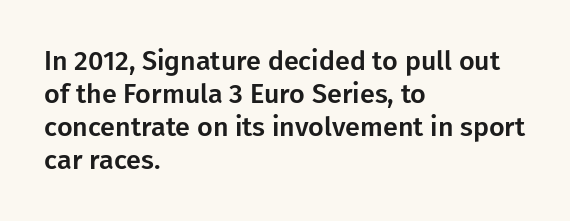
Q: Is the text italic (slanted)? A: No, it is upright.
Q: Is the text underlined? A: No.
Q: How is the paragraph aligned? A: Left-aligned.
Q: Is the spacing between letters normal or unusually wide? A: Normal.
